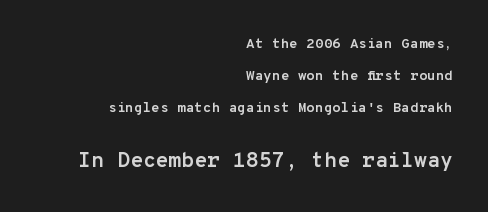
The image shows 21 px bold type, upright; set right-aligned, loose line spacing (2.3x), normal letter spacing, not underlined; the second (bottom) block is 1.5x larger.
